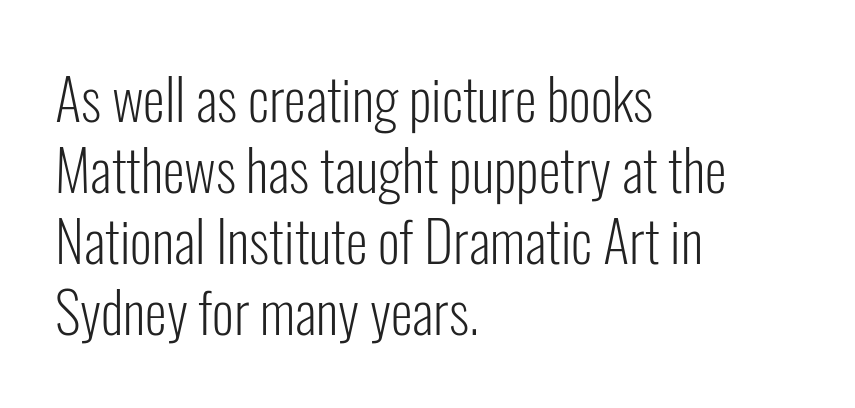
The image shows 56 px light, condensed sans-serif type, upright; set left-aligned, normal line spacing (1.27x), normal letter spacing, not underlined; low stroke contrast and a medium x-height.
